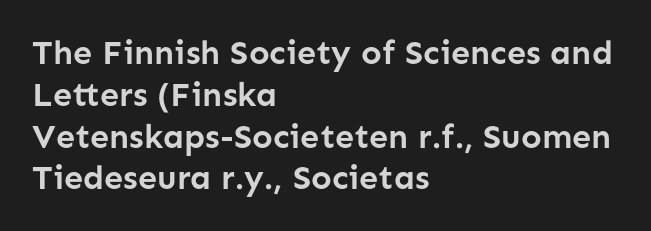
{"serif": "no", "italic": "no", "bold": "yes", "weight": "semibold", "width": "normal", "stroke_contrast": "low", "x_height": "medium", "monospaced": "no", "underline": "no", "align": "left", "line_spacing_ratio": 1.23, "letter_spacing": "normal", "letter_spacing_em": 0.0, "glyph_px": 34}
